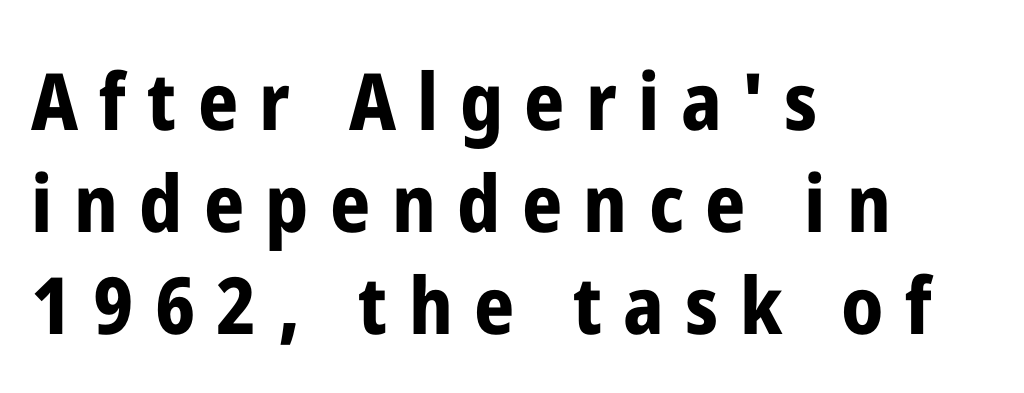
The image shows 79 px bold, condensed sans-serif type, upright; set left-aligned, normal line spacing (1.29x), unusually wide letter spacing (+0.27 em), not underlined; low stroke contrast and a medium x-height.
